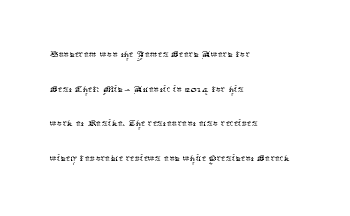
The image shows 25 px text type, upright; set left-aligned, normal line spacing (1.39x), normal letter spacing, not underlined.
